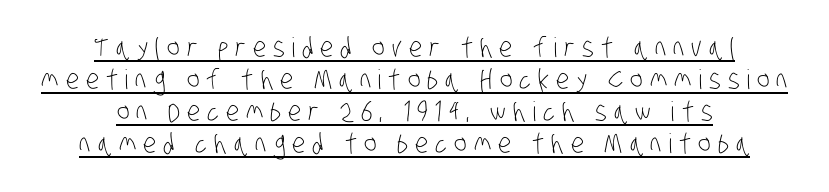
The text block is weighted toward neither margin, spreading evenly from the middle. Does a line run under the words? Yes, clearly. The font sits on the lighter half of the weight spectrum, regular included. Substantial extra tracking has been applied to these lines.
